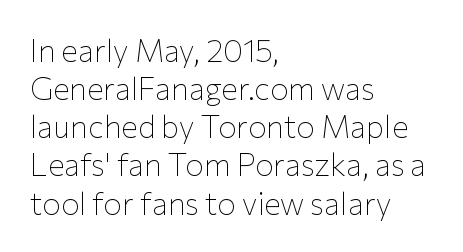
Q: Is the text bold? A: No.
Q: Is the text italic (slanted)? A: No, it is upright.
Q: Is the typeface a serif or a sans-serif typeface? A: Sans-serif.
Q: Is the text underlined? A: No.
Q: How is the paragraph aligned? A: Left-aligned.
Q: Is the spacing between letters normal or unusually wide? A: Normal.
Q: Width (condensed, normal, or wide)? A: Normal.
Q: Stroke contrast? A: Low.
Q: x-height? A: Medium.
Q: Monospaced? A: No.
